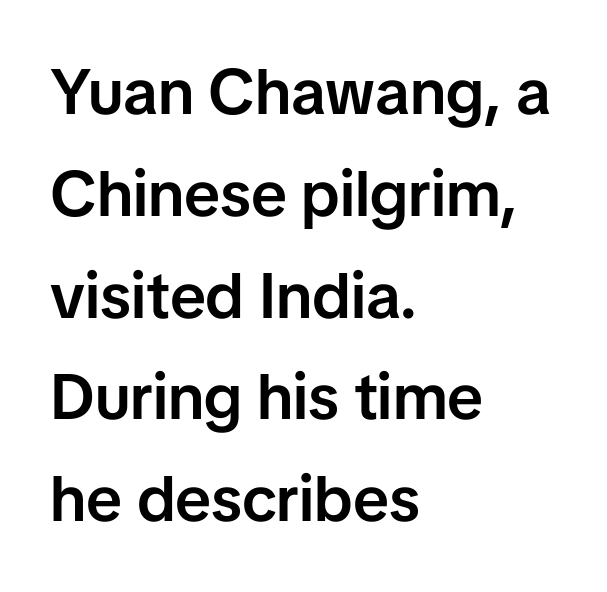
The image shows 64 px semibold sans-serif type, upright; set left-aligned, normal line spacing (1.59x), normal letter spacing, not underlined; low stroke contrast and a medium x-height.
